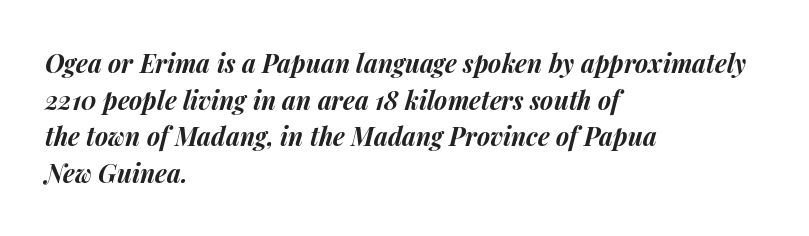
Q: Is the text bold? A: Yes.
Q: Is the text italic (slanted)? A: Yes, it leans right by about 14 degrees.
Q: Is the text underlined? A: No.
Q: How is the paragraph aligned? A: Left-aligned.
Q: Is the spacing between letters normal or unusually wide? A: Normal.
Q: Is the spacing between lines tight, normal or loose? A: Normal.
